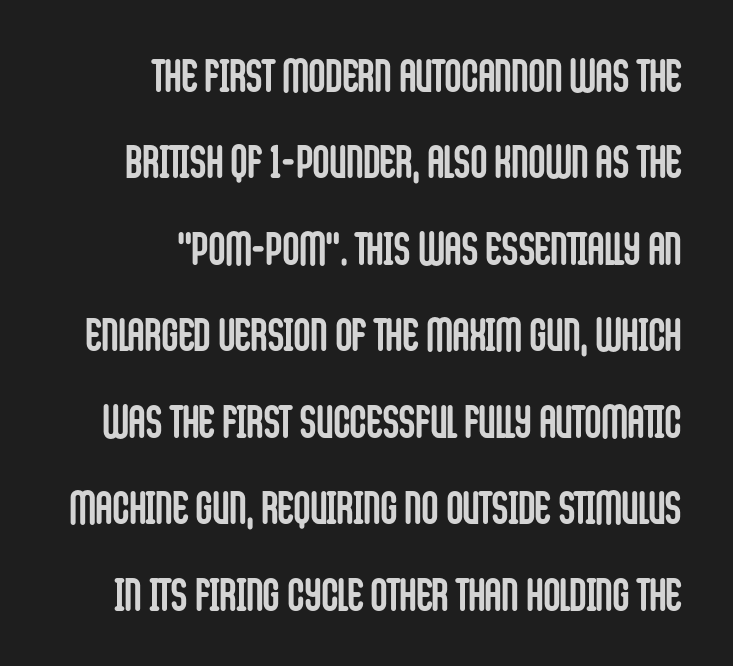
The image shows 46 px semibold, condensed sans-serif type, upright; set right-aligned, line spacing 1.88x, normal letter spacing, not underlined; low stroke contrast and a large x-height.
